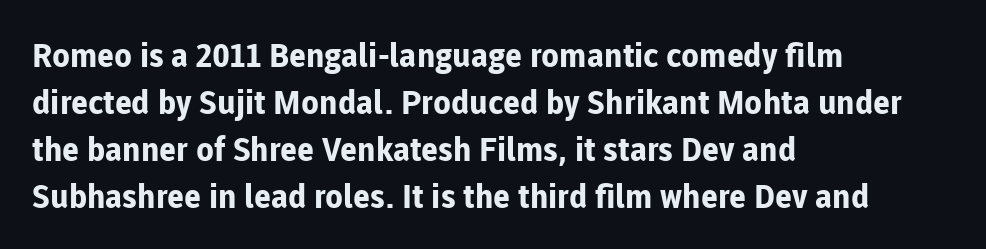
{"serif": "no", "italic": "no", "bold": "yes", "weight": "bold", "width": "normal", "stroke_contrast": "low", "x_height": "medium", "monospaced": "no", "underline": "no", "align": "left", "line_spacing": "normal", "line_spacing_ratio": 1.42, "letter_spacing": "normal", "letter_spacing_em": 0.0, "glyph_px": 33}
